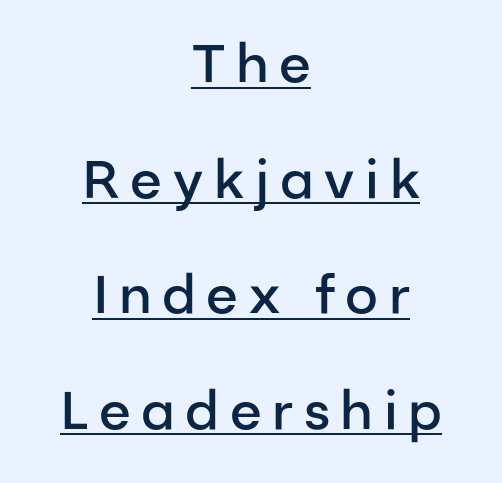
Q: Is the text bold? A: Semi-bold.
Q: Is the text italic (slanted)? A: No, it is upright.
Q: Is the typeface a serif or a sans-serif typeface? A: Sans-serif.
Q: Is the text underlined? A: Yes.
Q: How is the paragraph aligned? A: Centered.
Q: Is the spacing between letters normal or unusually wide? A: Unusually wide.
Q: Is the spacing between lines tight, normal or loose? A: Loose.
Q: Width (condensed, normal, or wide)? A: Normal.
Q: Stroke contrast? A: Low.
Q: x-height? A: Medium.
Q: Monospaced? A: No.
